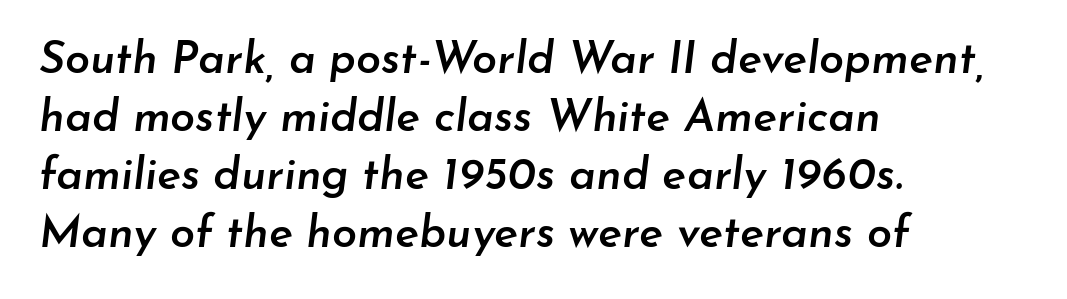
Regarding leading, the lines here are spaced in the standard way. Where is the straight margin? On the left. This rendering features lettering with no underline. What stands out about the letter spacing? Nothing — it is the standard amount. These lines were composed using italics. Note the varied advance widths — an 'i' is clearly narrower than an 'm'.
